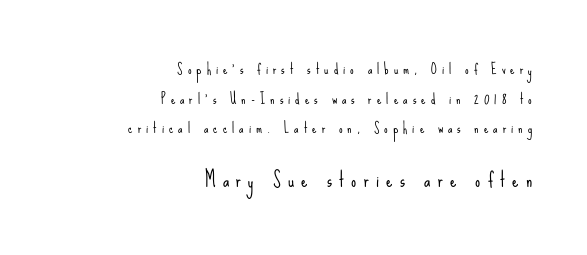
Q: Is the text bold? A: No.
Q: Is the text italic (slanted)? A: No, it is upright.
Q: Is the text underlined? A: No.
Q: How is the paragraph aligned? A: Right-aligned.
Q: Is the spacing between letters normal or unusually wide? A: Unusually wide.
Q: Is the spacing between lines tight, normal or loose? A: Loose.
Q: Which block of text is set in a larger size, the first (top) or the second (bottom)? A: The second (bottom) one.
